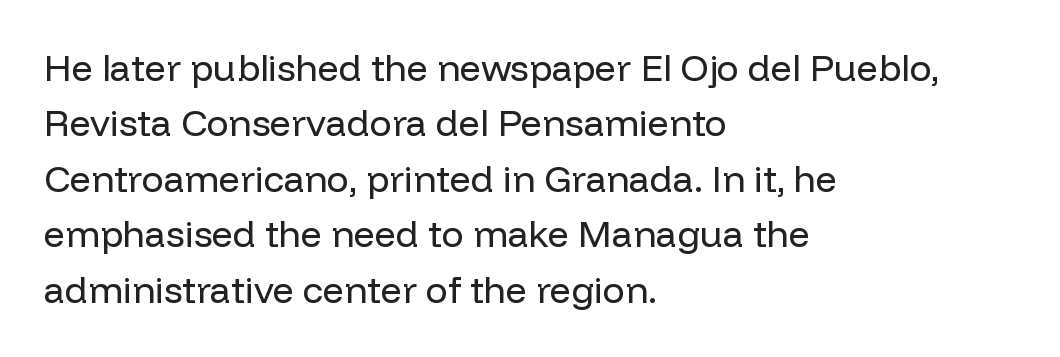
The image shows 37 px regular-weight sans-serif type, upright; set left-aligned, normal line spacing (1.5x), normal letter spacing, not underlined; low stroke contrast and a medium x-height.
